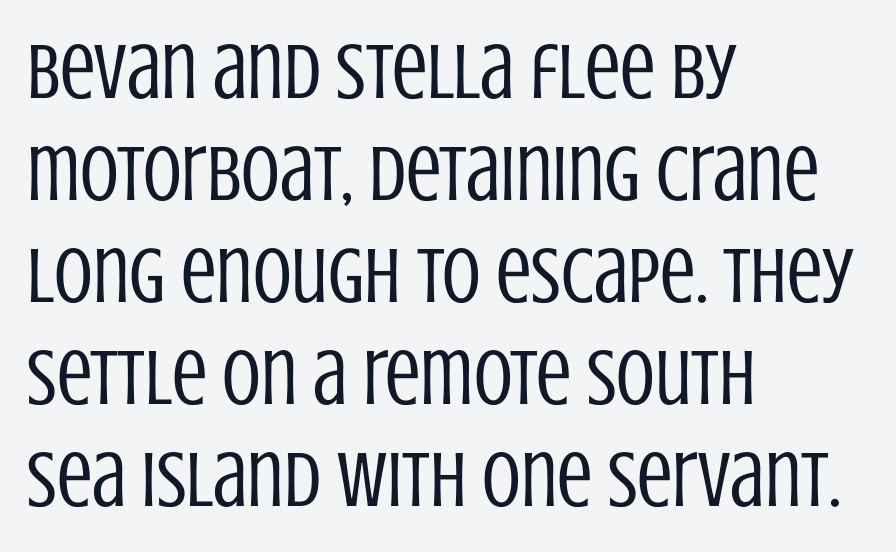
{"serif": "no", "italic": "no", "bold": "no", "weight": "regular", "width": "condensed", "stroke_contrast": "low", "x_height": "large", "monospaced": "no", "underline": "no", "align": "left", "line_spacing": "normal", "line_spacing_ratio": 1.29, "letter_spacing": "normal", "letter_spacing_em": 0.0, "glyph_px": 79}
